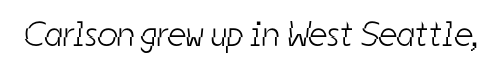
The image shows 35 px light, condensed sans-serif type; set normal letter spacing, not underlined; low stroke contrast and a medium x-height.
